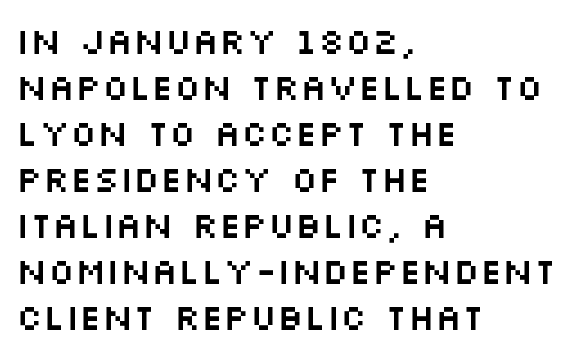
The image shows 36 px wide sans-serif type, upright; set left-aligned, normal line spacing (1.28x), normal letter spacing, not underlined; medium stroke contrast and a large x-height.
